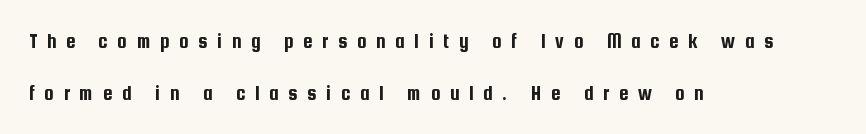
A roman cut, with each character standing at attention. How are the letters spaced? Widely, with obvious added tracking. In terms of leading, this rendering errs on the spacious side. The setting favours the left margin, as ordinary paragraphs usually do. A clean baseline with only descenders dipping below it.
